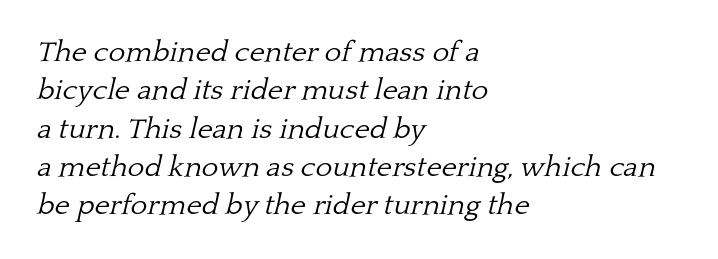
{"serif": "yes", "italic": "yes", "lean": "right", "slant_degrees": 13, "bold": "no", "weight": "light", "width": "normal", "stroke_contrast": "low", "x_height": "medium", "monospaced": "no", "underline": "no", "align": "left", "line_spacing": "normal", "line_spacing_ratio": 1.32, "letter_spacing": "normal", "letter_spacing_em": 0.0, "glyph_px": 29}
